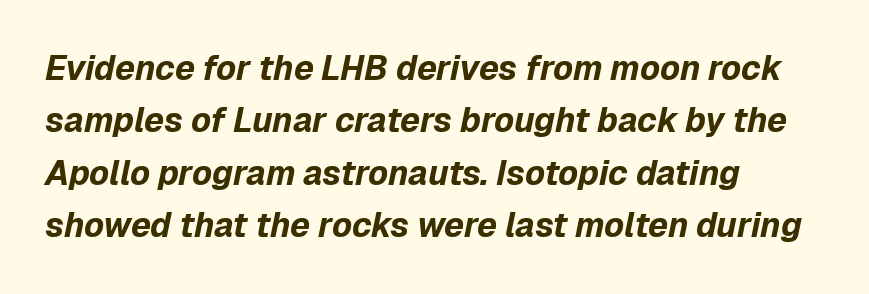
{"italic": "yes", "lean": "right", "slant_degrees": 12, "bold": "yes", "weight": "bold", "width": "normal", "stroke_contrast": "low", "x_height": "medium", "monospaced": "no", "underline": "no", "align": "left", "line_spacing": "normal", "line_spacing_ratio": 1.54, "letter_spacing": "normal", "letter_spacing_em": 0.0, "glyph_px": 34}
